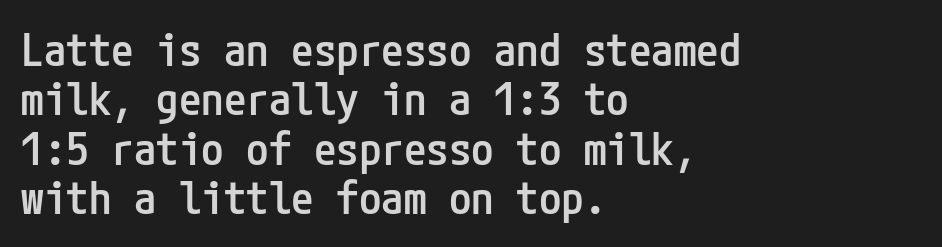
These lines are set flush left with a ragged right edge. This block would grow much taller if given ordinary leading; it's compressed now. A typesetter would label this face a sans. As a designer I'd log this as weight 600, semibold. The glyphs are unaccompanied by any horizontal stroke below them. No extra tracking has been applied to these lines.
